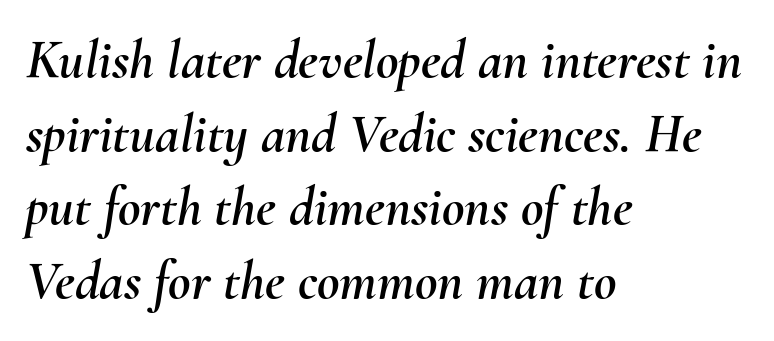
The image shows 55 px text type, italic (leaning right); set left-aligned, normal line spacing (1.34x), normal letter spacing, not underlined; medium stroke contrast and a small x-height.
